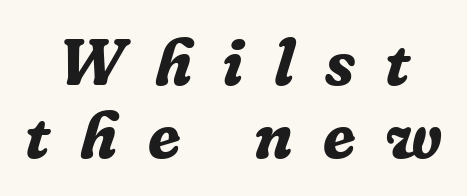
{"serif": "yes", "italic": "yes", "lean": "right", "slant_degrees": 16, "bold": "yes", "weight": "bold", "width": "normal", "stroke_contrast": "low", "x_height": "medium", "monospaced": "no", "underline": "no", "line_spacing": "tight", "line_spacing_ratio": 1.12, "letter_spacing": "wide", "letter_spacing_em": 0.47, "glyph_px": 65}
